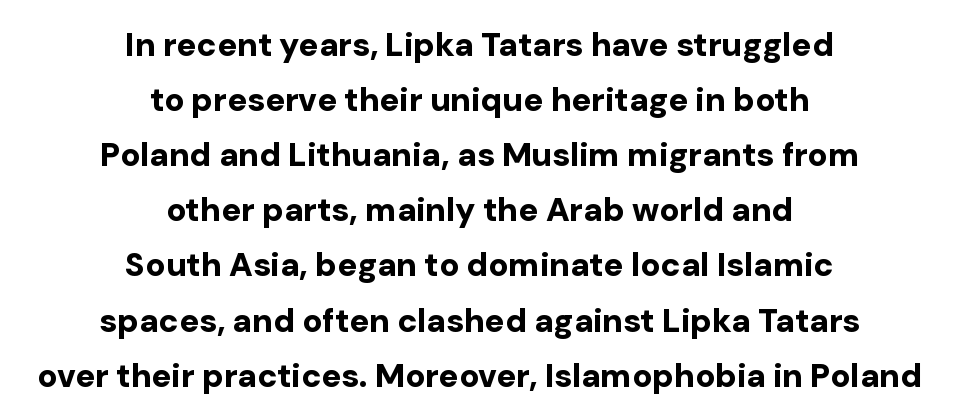
The image shows 33 px bold sans-serif type, upright; set centered, normal line spacing (1.67x), normal letter spacing, not underlined; low stroke contrast and a medium x-height.
